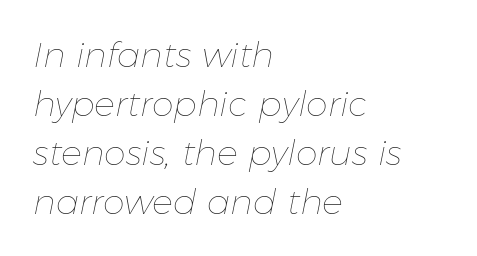
Proportional: the letters do not fall into vertical columns. These lines sit exactly where default settings would place them. The rendering keeps characters at their native spacing. Weight: regular or lighter. This sample uses an oblique cut, with every glyph tilted off the vertical. The typesetter chose a ragged-right arrangement here.
